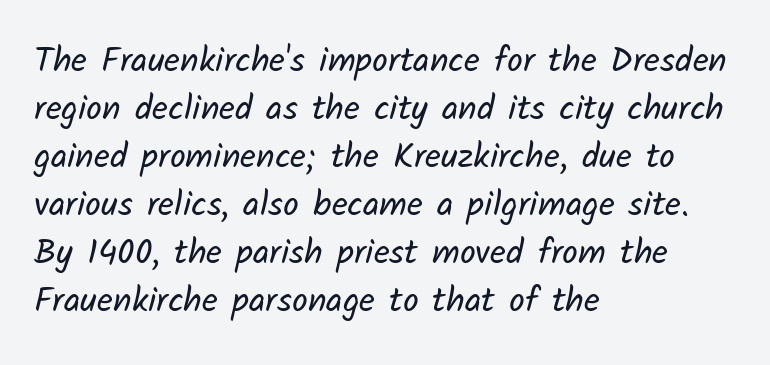
{"serif": "no", "bold": "no", "weight": "regular", "width": "normal", "stroke_contrast": "low", "x_height": "medium", "monospaced": "no", "underline": "no", "align": "left", "line_spacing": "normal", "line_spacing_ratio": 1.37, "letter_spacing": "normal", "letter_spacing_em": 0.0, "glyph_px": 35}
